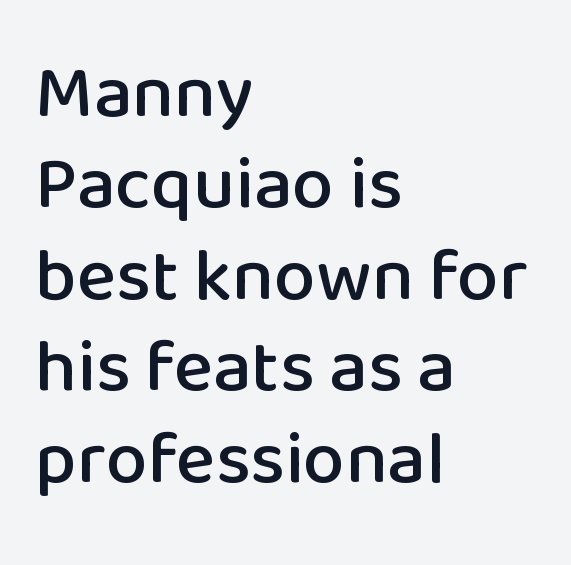
In terms of letterform style, serifs are entirely absent. Here the designer chose a conventional face with non-uniform glyph widths. Any mark beneath the type? The region is blank. It's the straight-up-and-down kind of type. Left-aligned paragraph, ragged on the right. The letterforms sit shoulder to shoulder at normal distance.
